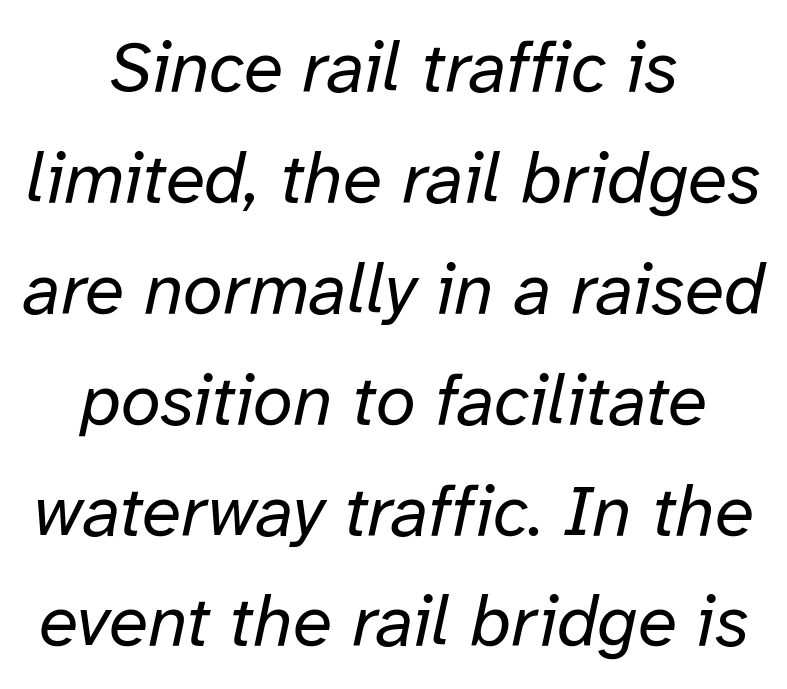
One glance says typical: line gaps are just what's usual. One-word summary of the alignment: center. Weight: in the light-to-regular range. Slanted lettering throughout.
